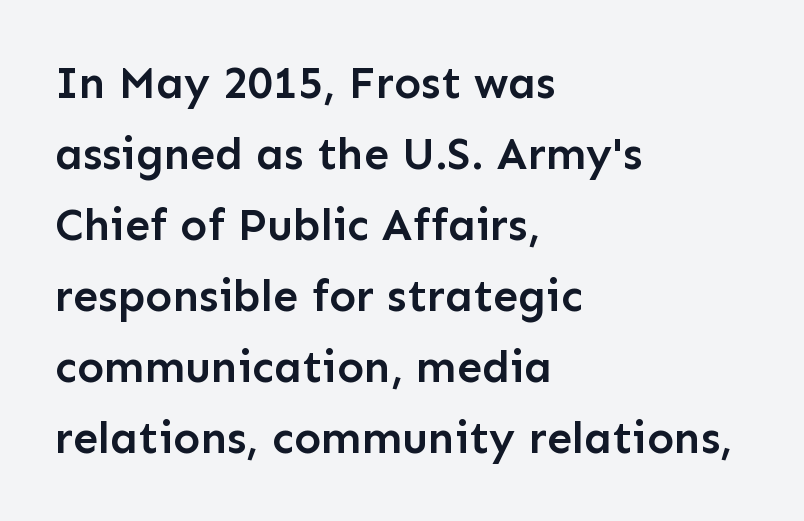
Q: Is the text bold? A: Semi-bold.
Q: Is the text italic (slanted)? A: No, it is upright.
Q: Is the typeface a serif or a sans-serif typeface? A: Sans-serif.
Q: Is the text underlined? A: No.
Q: How is the paragraph aligned? A: Left-aligned.
Q: Is the spacing between letters normal or unusually wide? A: Normal.
Q: Is the spacing between lines tight, normal or loose? A: Normal.
Q: Width (condensed, normal, or wide)? A: Normal.
Q: Stroke contrast? A: Low.
Q: x-height? A: Medium.
Q: Monospaced? A: No.
